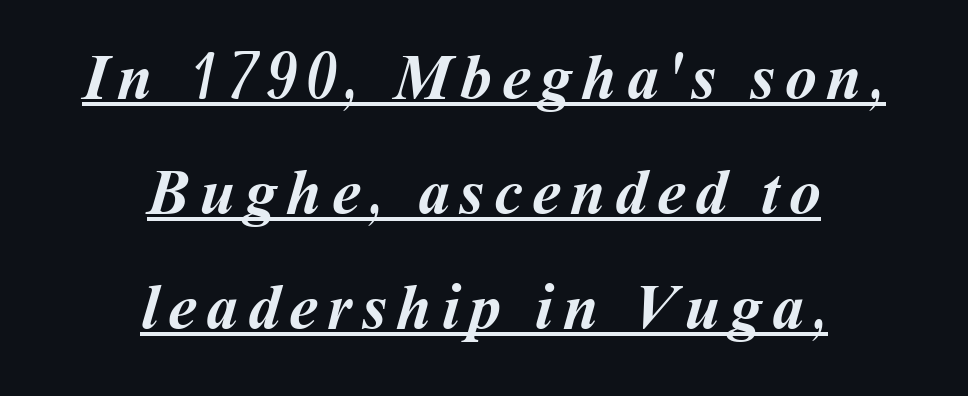
{"bold": "yes", "weight": "semibold", "width": "normal", "stroke_contrast": "medium", "x_height": "medium", "monospaced": "no", "underline": "yes", "align": "center", "line_spacing_ratio": 1.8, "glyph_px": 64}
